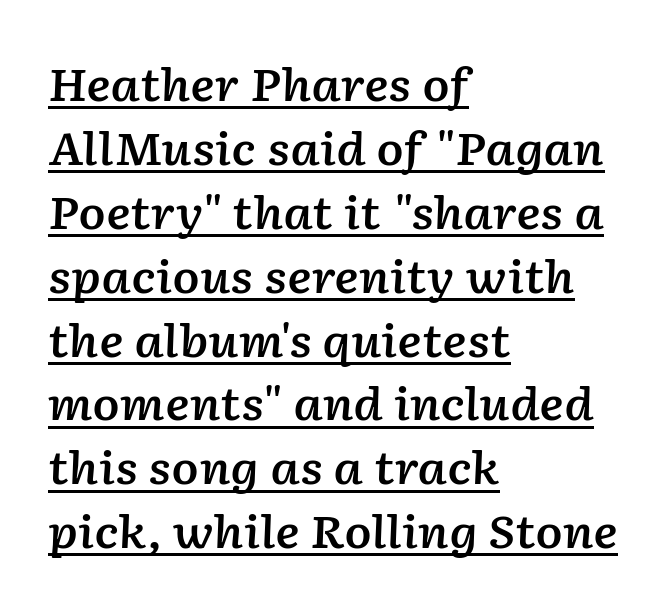
The rows are spaced the way most documents space them. Layout note: lines flush left. Spacing verdict: proportional, widths tailored to each character. Every word sits above its own underline. A typesetter would call this zero additional tracking.
